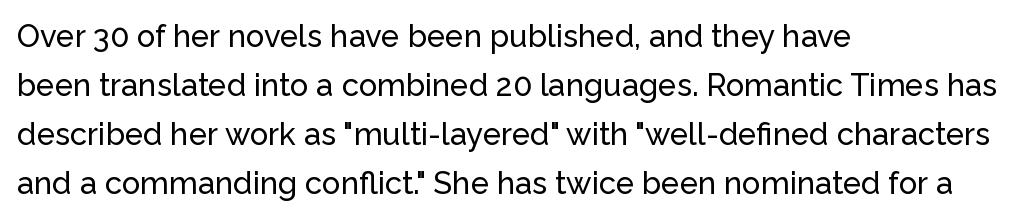
{"serif": "no", "italic": "no", "width": "normal", "stroke_contrast": "low", "x_height": "medium", "monospaced": "no", "underline": "no", "align": "left", "line_spacing": "normal", "line_spacing_ratio": 1.58, "letter_spacing": "normal", "letter_spacing_em": 0.0, "glyph_px": 31}
